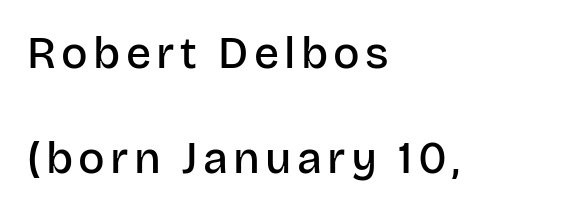
The image shows 44 px semibold sans-serif type, upright; set left-aligned, loose line spacing (2.38x), not underlined; low stroke contrast and a large x-height.
